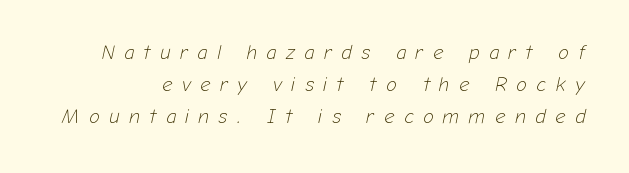
Q: Is the text bold? A: No.
Q: Is the text italic (slanted)? A: Yes, it leans right by about 12 degrees.
Q: Is the text underlined? A: No.
Q: Is the spacing between letters normal or unusually wide? A: Unusually wide.
Q: Is the spacing between lines tight, normal or loose? A: Normal.
